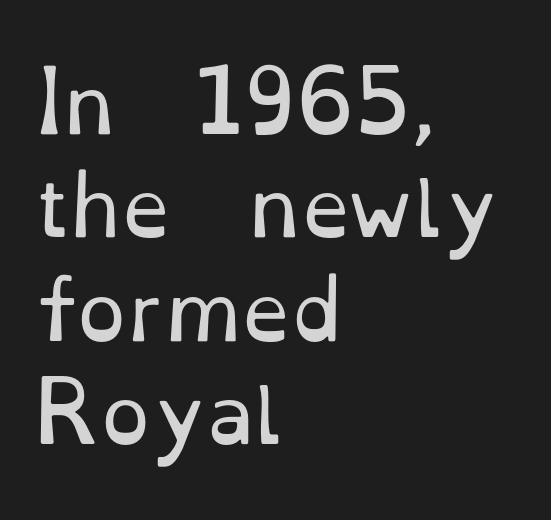
Q: Is the text bold? A: No.
Q: Is the text italic (slanted)? A: No, it is upright.
Q: Is the typeface a serif or a sans-serif typeface? A: Sans-serif.
Q: Is the text underlined? A: No.
Q: How is the paragraph aligned? A: Left-aligned.
Q: Is the spacing between letters normal or unusually wide? A: Normal.
Q: Is the spacing between lines tight, normal or loose? A: Normal.
Q: Width (condensed, normal, or wide)? A: Normal.
Q: Stroke contrast? A: Low.
Q: x-height? A: Small.
Q: Monospaced? A: No.
